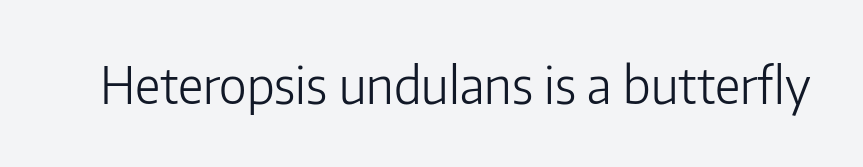
Q: Is the text bold? A: No.
Q: Is the text italic (slanted)? A: No, it is upright.
Q: Is the typeface a serif or a sans-serif typeface? A: Sans-serif.
Q: Is the text underlined? A: No.
Q: Is the spacing between letters normal or unusually wide? A: Normal.
Q: Width (condensed, normal, or wide)? A: Normal.
Q: Stroke contrast? A: Low.
Q: x-height? A: Medium.
Q: Monospaced? A: No.
